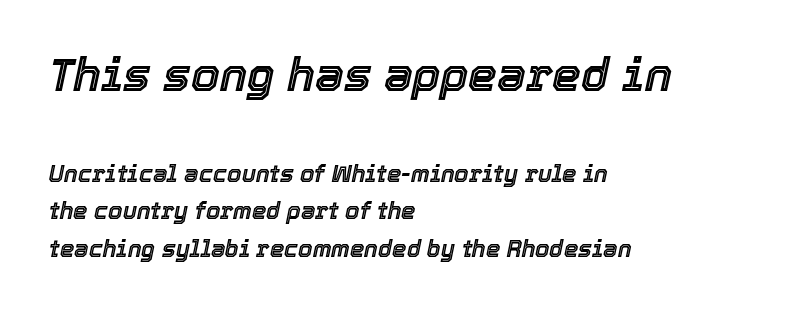
Teacher's note: observe the even left margin — that is flush-left alignment. Is the lower block the larger one? No — the upper block carries the bigger type. The specimen omits any rule beneath the text block's lines. The leading is moderate, giving the passage an even texture.
